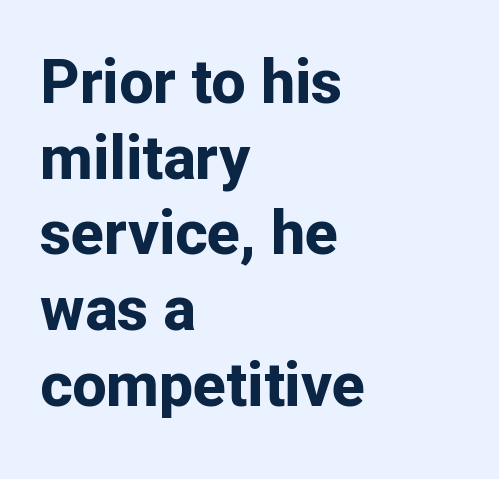
Q: Is the text bold? A: Yes.
Q: Is the text italic (slanted)? A: No, it is upright.
Q: Is the typeface a serif or a sans-serif typeface? A: Sans-serif.
Q: Is the text underlined? A: No.
Q: How is the paragraph aligned? A: Left-aligned.
Q: Is the spacing between letters normal or unusually wide? A: Normal.
Q: Width (condensed, normal, or wide)? A: Normal.
Q: Stroke contrast? A: Low.
Q: x-height? A: Medium.
Q: Monospaced? A: No.
